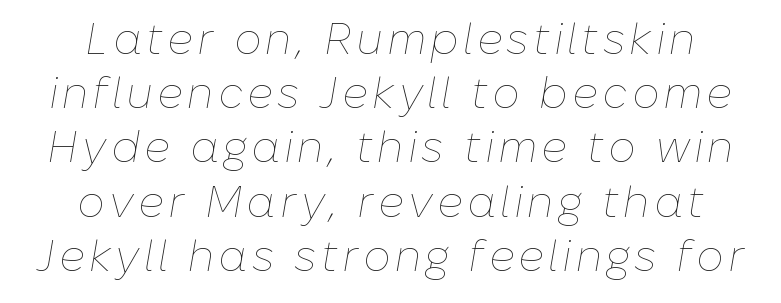
Q: Is the text bold? A: No.
Q: Is the text italic (slanted)? A: Yes, it leans right by about 10 degrees.
Q: Is the text underlined? A: No.
Q: Is the spacing between lines tight, normal or loose? A: Normal.
Q: Width (condensed, normal, or wide)? A: Normal.
Q: Stroke contrast? A: Low.
Q: x-height? A: Medium.
Q: Monospaced? A: No.
